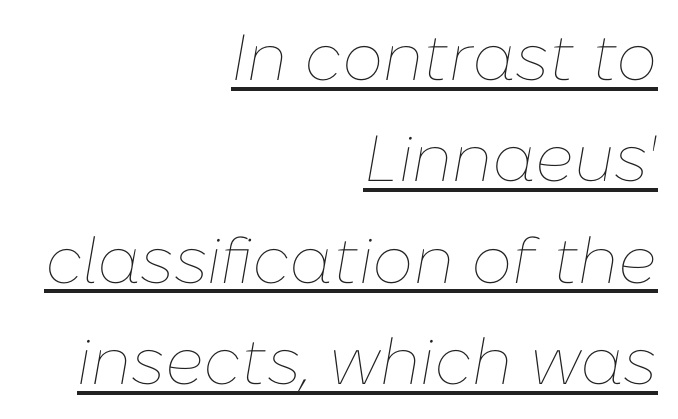
Q: Is the text bold? A: No.
Q: Is the text italic (slanted)? A: Yes, it leans right by about 10 degrees.
Q: Is the text underlined? A: Yes.
Q: How is the paragraph aligned? A: Right-aligned.
Q: Is the spacing between letters normal or unusually wide? A: Normal.
Q: Is the spacing between lines tight, normal or loose? A: Normal.
Q: Width (condensed, normal, or wide)? A: Normal.
Q: Stroke contrast? A: Low.
Q: x-height? A: Medium.
Q: Monospaced? A: No.
